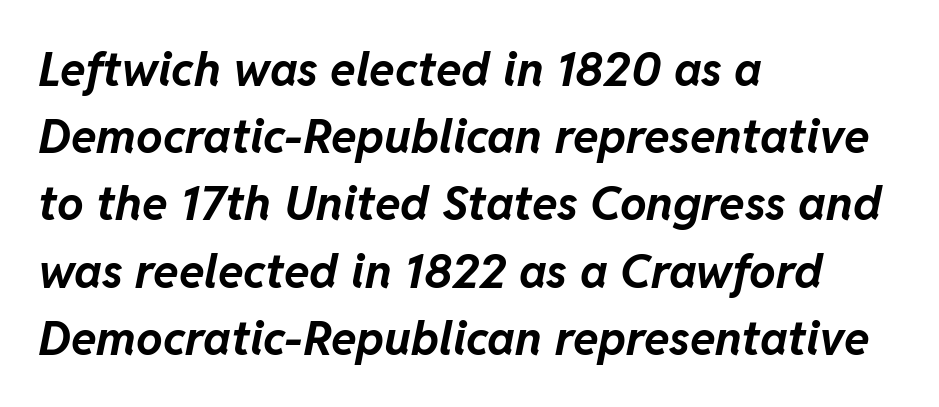
The tracking reads as untouched default to a designer's eye. Horizontal alignment here is leftward, the default for most running prose. Lines of text with bare space underneath. Varying glyph widths throughout — classic text-font behaviour.
